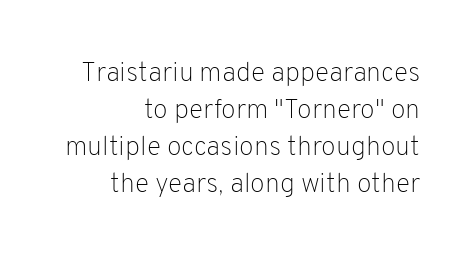
Nothing unusual about the tracking: characters are spaced as the font intends. Where is the straight margin? On the right. Successive baselines arrive at the customary interval. When letters stand straight like this, we call the style roman or upright. Check the space under the baseline: it is left empty. Is the stroke heavy? The answer is a plain regular-or-lighter.
